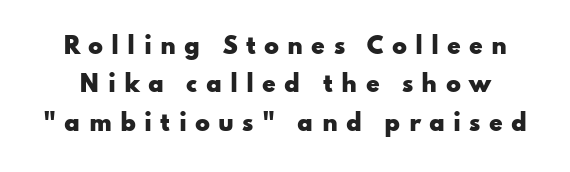
{"italic": "no", "bold": "yes", "underline": "no", "line_spacing_ratio": 1.74, "letter_spacing": "wide", "letter_spacing_em": 0.37, "glyph_px": 22}
